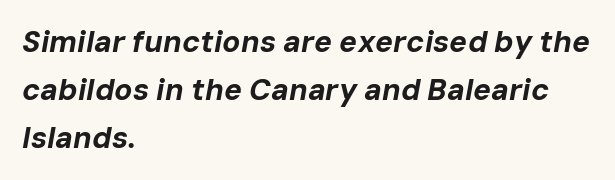
{"italic": "yes", "lean": "right", "slant_degrees": 10, "bold": "yes", "weight": "bold", "width": "normal", "stroke_contrast": "low", "x_height": "medium", "monospaced": "no", "underline": "no", "align": "left", "line_spacing": "normal", "line_spacing_ratio": 1.6, "letter_spacing": "normal", "letter_spacing_em": 0.0, "glyph_px": 30}
